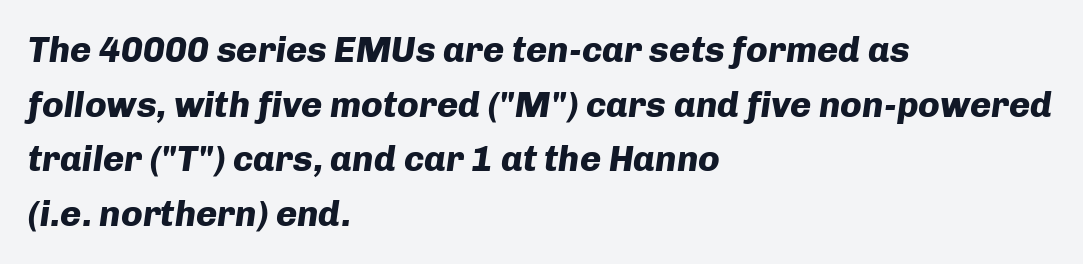
Q: Is the text bold? A: Yes.
Q: Is the text italic (slanted)? A: Yes, it leans right by about 8 degrees.
Q: Is the text underlined? A: No.
Q: How is the paragraph aligned? A: Left-aligned.
Q: Is the spacing between letters normal or unusually wide? A: Normal.
Q: Is the spacing between lines tight, normal or loose? A: Normal.
Q: Width (condensed, normal, or wide)? A: Normal.
Q: Stroke contrast? A: Low.
Q: x-height? A: Medium.
Q: Monospaced? A: No.
